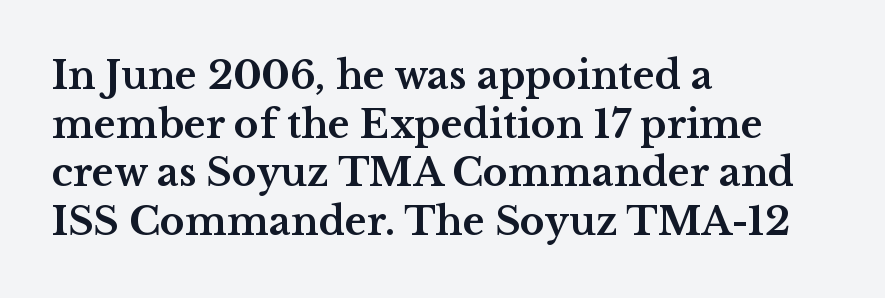
{"serif": "yes", "italic": "no", "bold": "yes", "weight": "bold", "width": "wide", "stroke_contrast": "medium", "x_height": "medium", "monospaced": "no", "underline": "no", "align": "left", "line_spacing": "normal", "line_spacing_ratio": 1.28, "letter_spacing": "normal", "letter_spacing_em": 0.0, "glyph_px": 38}
